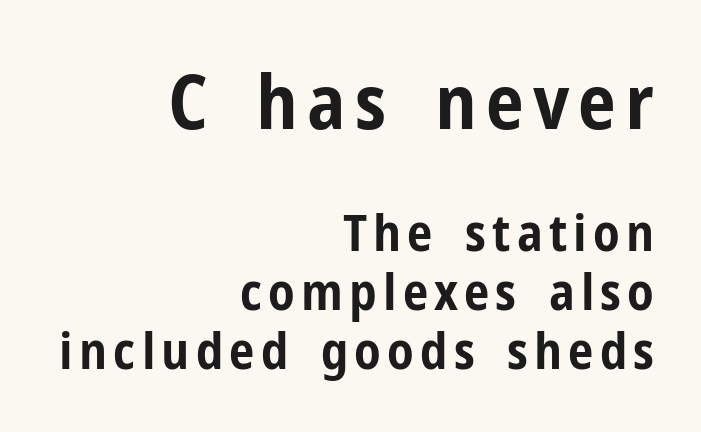
The image shows 76 px bold, condensed sans-serif type, upright; set right-aligned, line spacing 1.16x, not underlined; the first (top) block is 1.49x larger; low stroke contrast and a medium x-height.
